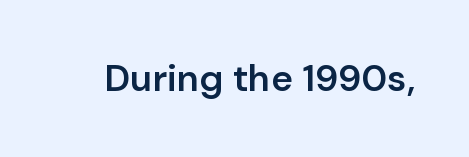
{"serif": "no", "italic": "no", "bold": "semi", "weight": "semibold", "width": "normal", "stroke_contrast": "low", "x_height": "medium", "monospaced": "no", "underline": "no", "letter_spacing": "normal", "letter_spacing_em": 0.0, "glyph_px": 37}
